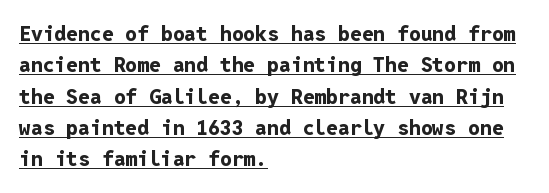
The image shows 21 px bold type, upright; set left-aligned, normal line spacing (1.49x), normal letter spacing, underlined.
